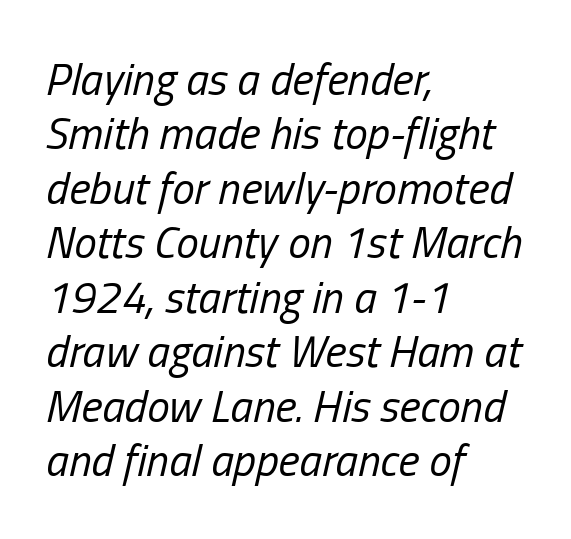
The rendering keeps characters at their native spacing. Check the space under the baseline: it is left empty. The letters advance in unequal steps, a hallmark of proportional type. This sample is left-justified, so line endings fall wherever the words run out. Stems here are at most as thick as an everyday book face.
